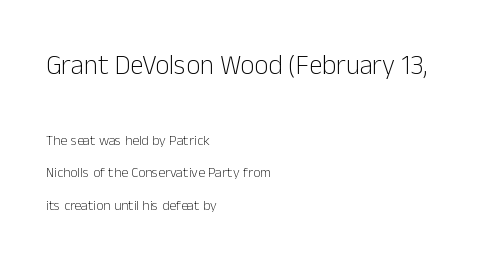
Horizontally, the lines are justified to the leading edge only. The font sits on the lighter half of the weight spectrum, regular included. This rendering features lettering with no underline. When letters stand straight like this, we call the style roman or upright. Horizontal bands of white between lines are thick stripes. The initial chunk of copy outweighs the following chunk in type size.
